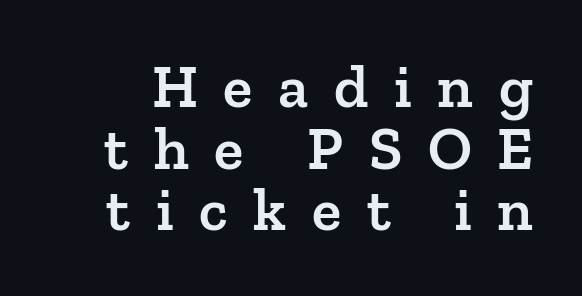
{"serif": "yes", "italic": "no", "bold": "semi", "weight": "semibold", "width": "normal", "stroke_contrast": "low", "x_height": "medium", "monospaced": "no", "underline": "no", "line_spacing": "tight", "line_spacing_ratio": 1.01, "letter_spacing": "wide", "letter_spacing_em": 0.42, "glyph_px": 61}
